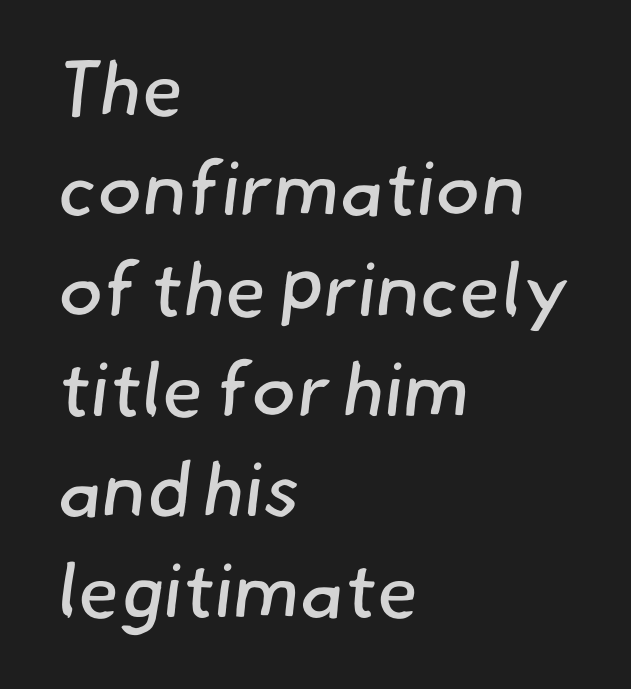
Q: Is the text bold? A: No.
Q: Is the typeface a serif or a sans-serif typeface? A: Sans-serif.
Q: Is the text underlined? A: No.
Q: How is the paragraph aligned? A: Left-aligned.
Q: Is the spacing between letters normal or unusually wide? A: Normal.
Q: Is the spacing between lines tight, normal or loose? A: Normal.
Q: Width (condensed, normal, or wide)? A: Normal.
Q: Stroke contrast? A: Low.
Q: x-height? A: Small.
Q: Monospaced? A: No.
